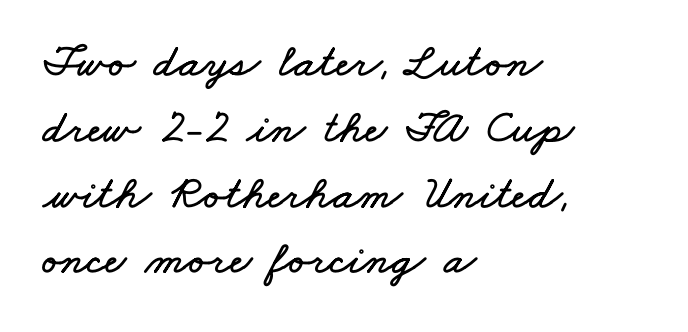
Q: Is the text underlined? A: No.
Q: How is the paragraph aligned? A: Left-aligned.
Q: Is the spacing between letters normal or unusually wide? A: Normal.
Q: Is the spacing between lines tight, normal or loose? A: Normal.
Q: Width (condensed, normal, or wide)? A: Wide.
Q: Stroke contrast? A: Low.
Q: x-height? A: Small.
Q: Monospaced? A: No.
